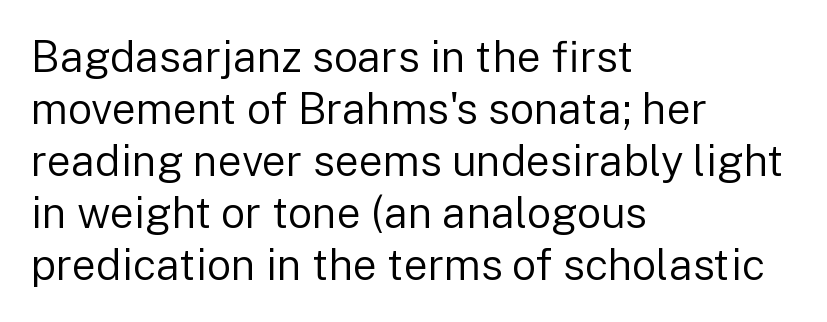
The image shows 43 px regular-weight sans-serif type, upright; set left-aligned, line spacing 1.21x, normal letter spacing, not underlined; low stroke contrast and a medium x-height.
